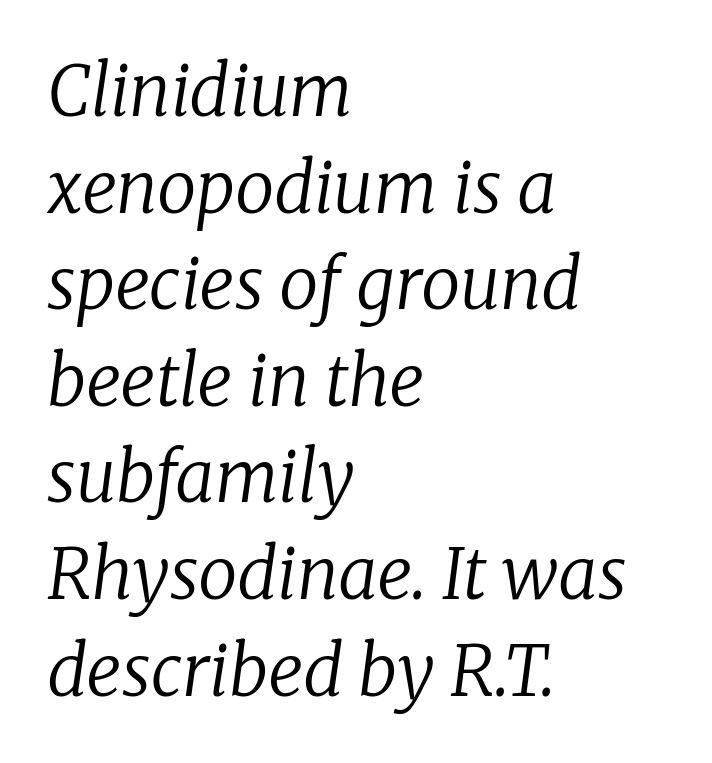
The image shows 70 px regular-weight serif type, italic (leaning right); set left-aligned, normal line spacing (1.38x), normal letter spacing, not underlined; low stroke contrast and a medium x-height.
